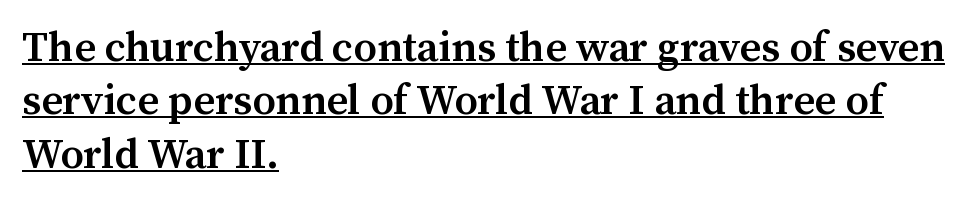
Q: Is the text bold? A: Semi-bold.
Q: Is the text italic (slanted)? A: No, it is upright.
Q: Is the typeface a serif or a sans-serif typeface? A: Serif.
Q: Is the text underlined? A: Yes.
Q: How is the paragraph aligned? A: Left-aligned.
Q: Is the spacing between letters normal or unusually wide? A: Normal.
Q: Is the spacing between lines tight, normal or loose? A: Normal.
Q: Width (condensed, normal, or wide)? A: Normal.
Q: Stroke contrast? A: Medium.
Q: x-height? A: Medium.
Q: Monospaced? A: No.
